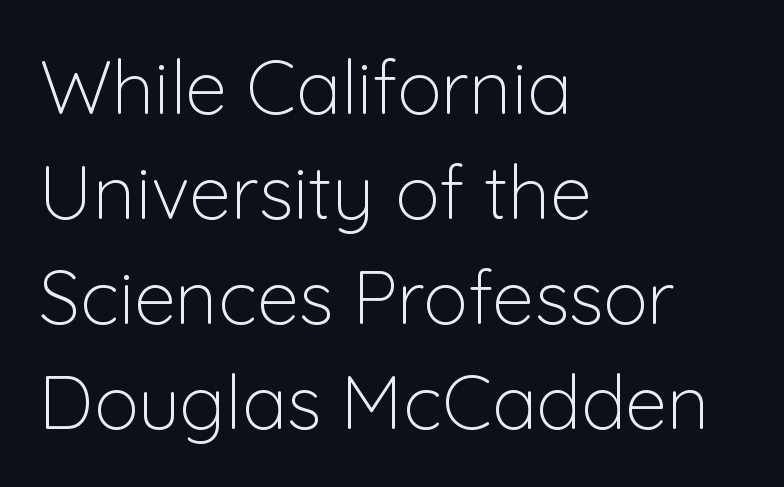
The image shows 75 px light sans-serif type, upright; set left-aligned, normal line spacing (1.4x), normal letter spacing, not underlined; low stroke contrast and a medium x-height.
